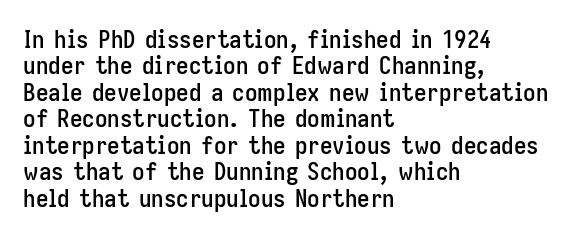
{"italic": "no", "underline": "no", "align": "left", "line_spacing": "tight", "line_spacing_ratio": 1.06, "letter_spacing": "normal", "letter_spacing_em": 0.0, "glyph_px": 25}
